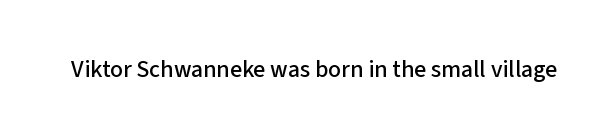
Q: Is the text italic (slanted)? A: No, it is upright.
Q: Is the text underlined? A: No.
Q: Is the spacing between letters normal or unusually wide? A: Normal.
